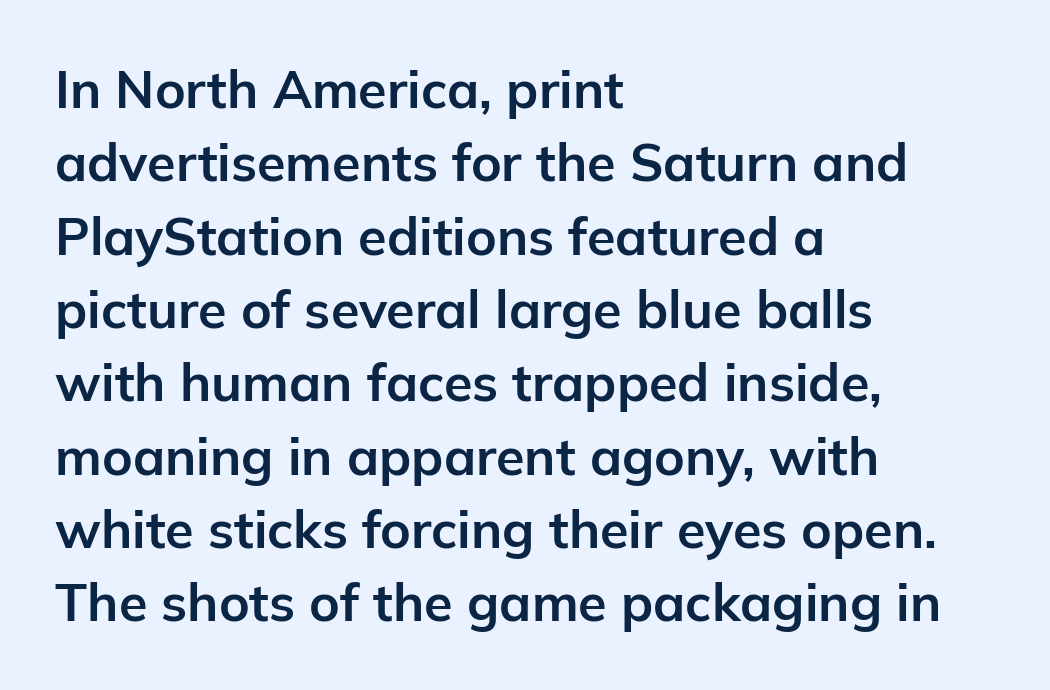
The image shows 52 px bold sans-serif type, upright; set left-aligned, normal line spacing (1.41x), normal letter spacing, not underlined; low stroke contrast and a medium x-height.
